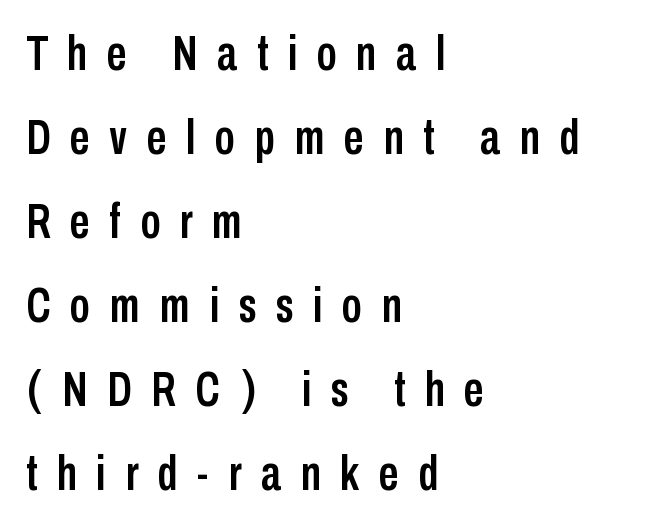
{"serif": "no", "italic": "no", "width": "condensed", "stroke_contrast": "low", "x_height": "medium", "monospaced": "no", "underline": "no", "align": "left", "line_spacing": "normal", "line_spacing_ratio": 1.68, "letter_spacing": "wide", "letter_spacing_em": 0.39, "glyph_px": 50}
